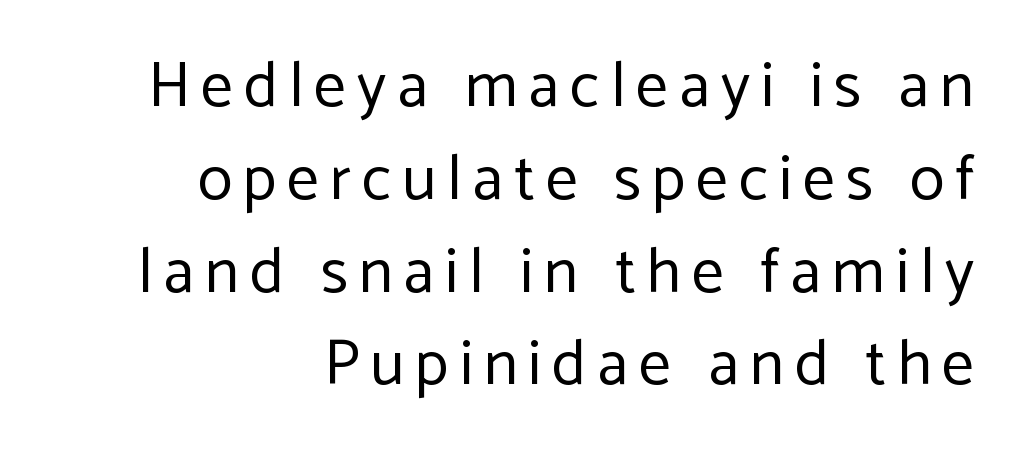
{"serif": "no", "italic": "no", "bold": "no", "weight": "regular", "width": "normal", "stroke_contrast": "low", "x_height": "medium", "monospaced": "no", "underline": "no", "align": "right", "line_spacing": "normal", "line_spacing_ratio": 1.45, "glyph_px": 64}
